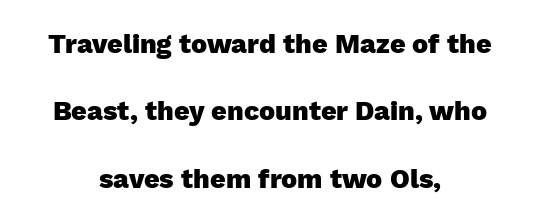
The image shows 27 px bold type, upright; set centered, loose line spacing (2.5x), normal letter spacing, not underlined.
